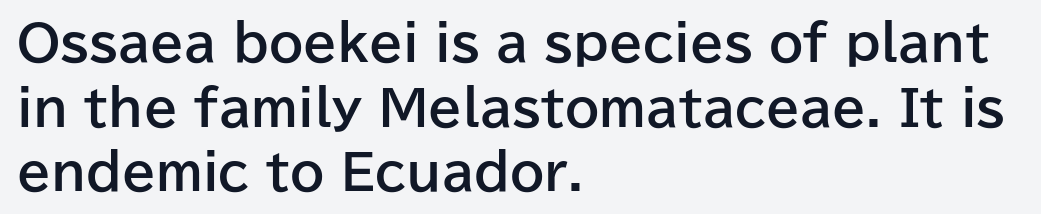
Q: Is the text bold? A: Yes.
Q: Is the text italic (slanted)? A: No, it is upright.
Q: Is the typeface a serif or a sans-serif typeface? A: Sans-serif.
Q: Is the text underlined? A: No.
Q: How is the paragraph aligned? A: Left-aligned.
Q: Is the spacing between letters normal or unusually wide? A: Normal.
Q: Is the spacing between lines tight, normal or loose? A: Normal.
Q: Width (condensed, normal, or wide)? A: Normal.
Q: Stroke contrast? A: Low.
Q: x-height? A: Medium.
Q: Monospaced? A: No.
